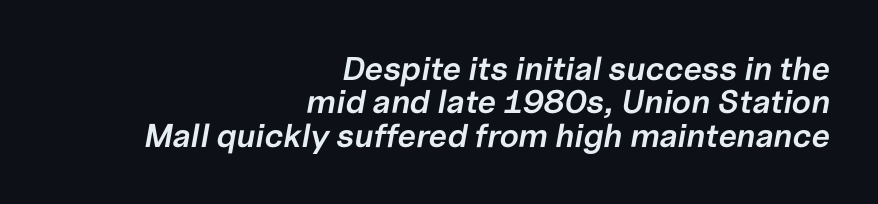
Q: Is the text bold? A: Semi-bold.
Q: Is the text italic (slanted)? A: Yes, it leans right by about 10 degrees.
Q: Is the text underlined? A: No.
Q: How is the paragraph aligned? A: Right-aligned.
Q: Is the spacing between letters normal or unusually wide? A: Normal.
Q: Is the spacing between lines tight, normal or loose? A: Tight.
Q: Width (condensed, normal, or wide)? A: Normal.
Q: Stroke contrast? A: Low.
Q: x-height? A: Medium.
Q: Monospaced? A: No.
